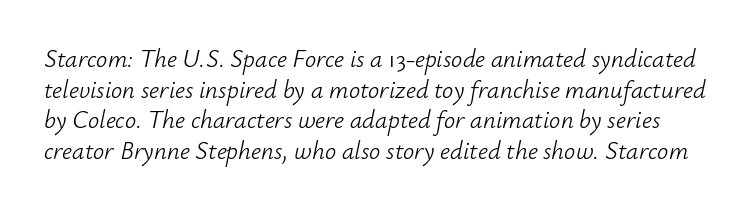
{"italic": "yes", "lean": "right", "slant_degrees": 12, "bold": "no", "underline": "no", "line_spacing_ratio": 1.23, "letter_spacing": "normal", "letter_spacing_em": 0.0, "glyph_px": 25}
